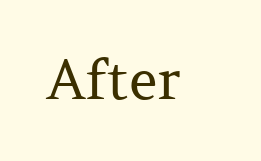
Q: Is the text bold? A: No.
Q: Is the text italic (slanted)? A: No, it is upright.
Q: Is the typeface a serif or a sans-serif typeface? A: Serif.
Q: Is the text underlined? A: No.
Q: Is the spacing between letters normal or unusually wide? A: Normal.
Q: Width (condensed, normal, or wide)? A: Normal.
Q: Stroke contrast? A: Medium.
Q: x-height? A: Medium.
Q: Monospaced? A: No.
